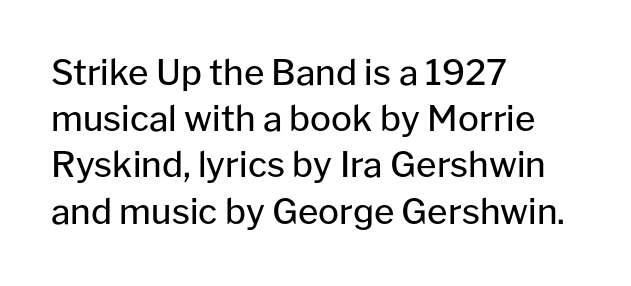
Q: Is the text bold? A: No.
Q: Is the text italic (slanted)? A: No, it is upright.
Q: Is the typeface a serif or a sans-serif typeface? A: Sans-serif.
Q: Is the text underlined? A: No.
Q: How is the paragraph aligned? A: Left-aligned.
Q: Is the spacing between letters normal or unusually wide? A: Normal.
Q: Is the spacing between lines tight, normal or loose? A: Normal.
Q: Width (condensed, normal, or wide)? A: Normal.
Q: Stroke contrast? A: Low.
Q: x-height? A: Medium.
Q: Monospaced? A: No.
